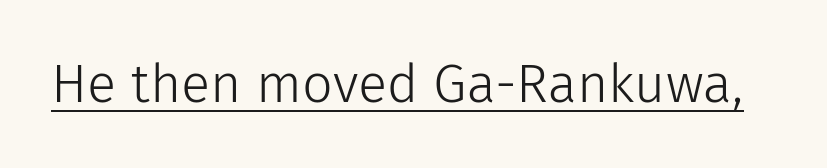
Proportional: the letters do not fall into vertical columns. This rendering leaves character spacing at its baseline value. The rendered words wear a rule along their underside. If you drew a line through each stem, it would be perfectly vertical.
